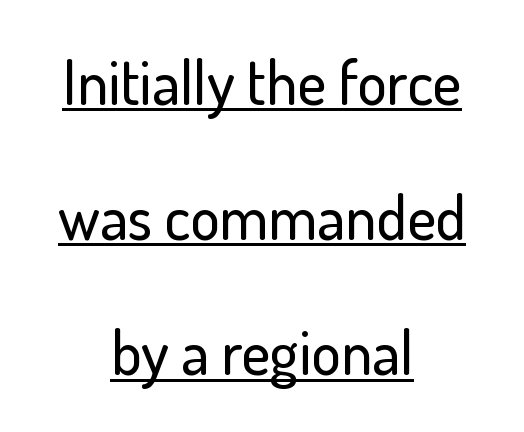
The typeface chosen for these lines omits serifs. How would I describe the line gaps? Wide and relaxed. Note the varied advance widths — an 'i' is clearly narrower than an 'm'. The typesetter chose a symmetrical, centered arrangement here.
